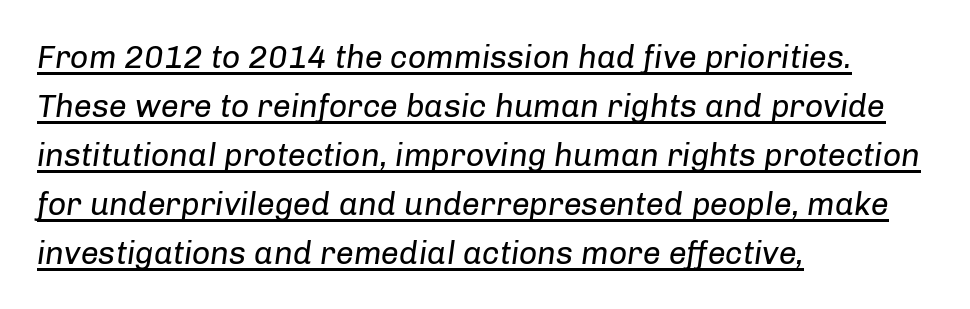
Emphasis is given by a line drawn under the lettering. There's an unmistakable incline to the writing here. Letters have the restrained weight of plain body copy at most. Where is the straight margin? On the left.
